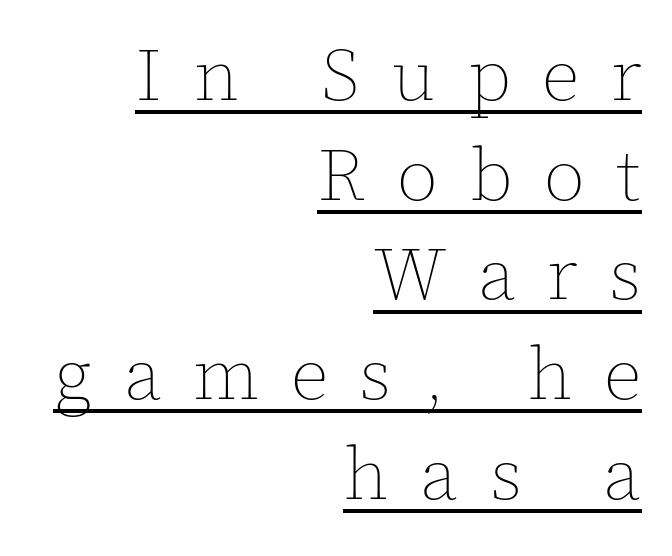
Q: Is the text bold? A: No.
Q: Is the text italic (slanted)? A: No, it is upright.
Q: Is the text underlined? A: Yes.
Q: How is the paragraph aligned? A: Right-aligned.
Q: Is the spacing between letters normal or unusually wide? A: Unusually wide.
Q: Is the spacing between lines tight, normal or loose? A: Normal.
Q: Width (condensed, normal, or wide)? A: Normal.
Q: x-height? A: Medium.
Q: Monospaced? A: No.
